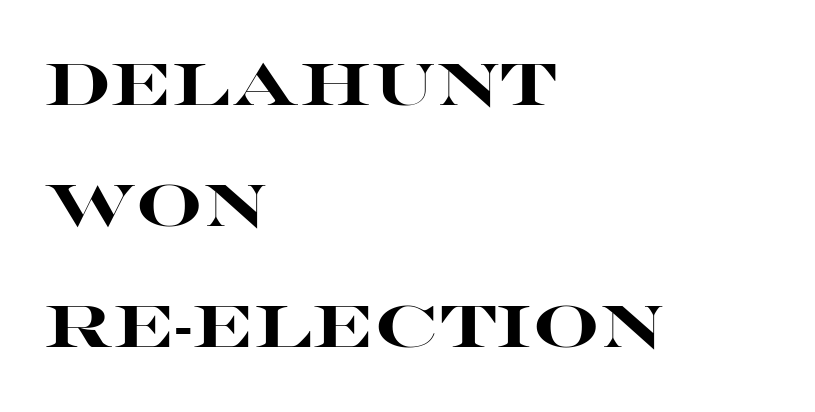
You could not count columns in this text — the font is proportionally spaced. This rendering features lettering with no underline. Compared with an ordinary text face, these strokes are far heavier — a full bold. Interline gaps are noticeably wide in this sample. Does the copy run flush right? No — it runs flush left.
